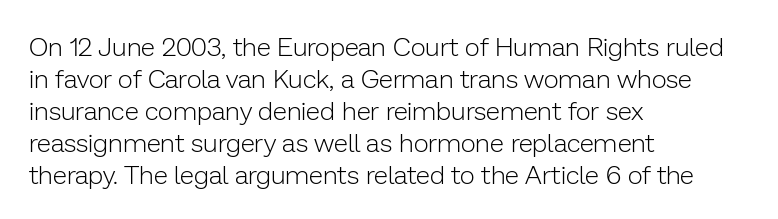
The passage shown is not underscored anywhere. Words appear dense and cohesive because spacing is normal. Alignment: flush left. Unlike italic type, these characters show no tilt at all.
